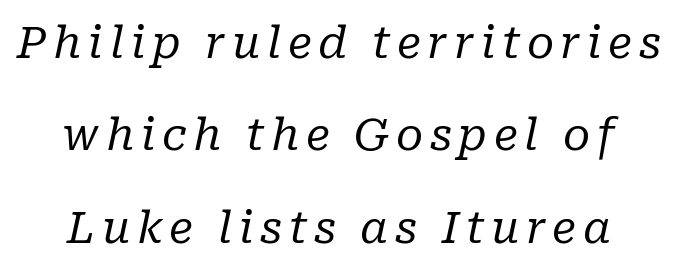
Q: Is the text bold? A: No.
Q: Is the text italic (slanted)? A: Yes, it leans right by about 10 degrees.
Q: Is the typeface a serif or a sans-serif typeface? A: Serif.
Q: Is the text underlined? A: No.
Q: Is the spacing between lines tight, normal or loose? A: Loose.
Q: Width (condensed, normal, or wide)? A: Normal.
Q: Stroke contrast? A: Low.
Q: x-height? A: Medium.
Q: Monospaced? A: No.
